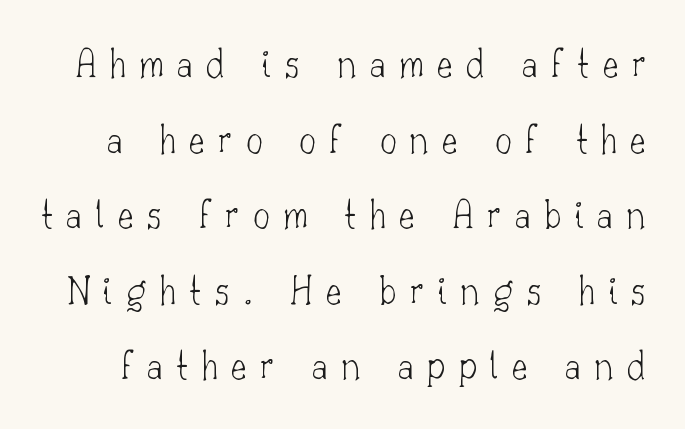
The image shows 42 px thin serif type, upright; set line spacing 1.8x, unusually wide letter spacing (+0.32 em), not underlined; low stroke contrast and a small x-height.
